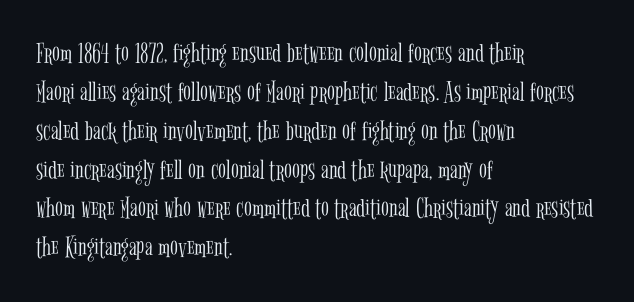
{"serif": "yes", "italic": "no", "bold": "no", "weight": "light", "width": "condensed", "stroke_contrast": "low", "x_height": "medium", "monospaced": "no", "underline": "no", "align": "left", "line_spacing": "normal", "line_spacing_ratio": 1.34, "letter_spacing": "normal", "letter_spacing_em": 0.0, "glyph_px": 29}
